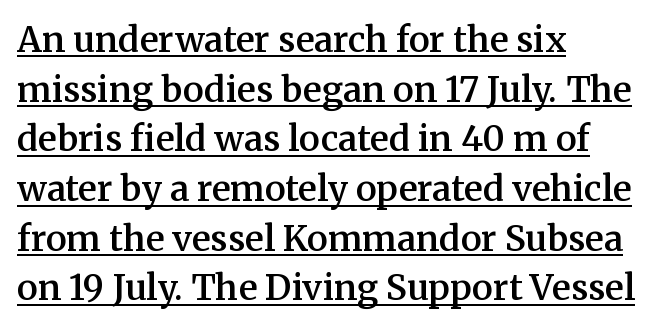
Evenly set lines give the paragraph a standard silhouette. The sample has been set in demibold, a notch under bold. The line texture is even and compact thanks to regular tracking. Are there feet on the stems? There are — it's a serif.
